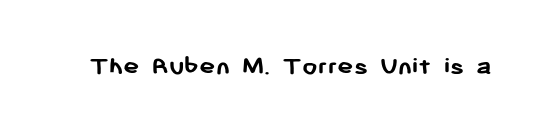
The image shows 27 px bold type, upright; set normal letter spacing, not underlined.
